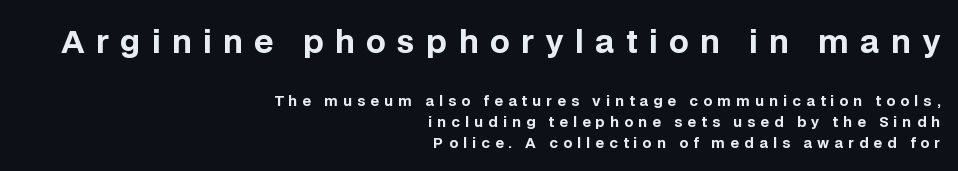
Q: Is the text bold? A: Yes.
Q: Is the text italic (slanted)? A: No, it is upright.
Q: Is the typeface a serif or a sans-serif typeface? A: Sans-serif.
Q: Is the text underlined? A: No.
Q: How is the paragraph aligned? A: Right-aligned.
Q: Is the spacing between letters normal or unusually wide? A: Unusually wide.
Q: Is the spacing between lines tight, normal or loose? A: Normal.
Q: Which block of text is set in a larger size, the first (top) or the second (bottom)? A: The first (top) one.
Q: Width (condensed, normal, or wide)? A: Normal.
Q: Stroke contrast? A: Low.
Q: x-height? A: Large.
Q: Monospaced? A: No.
